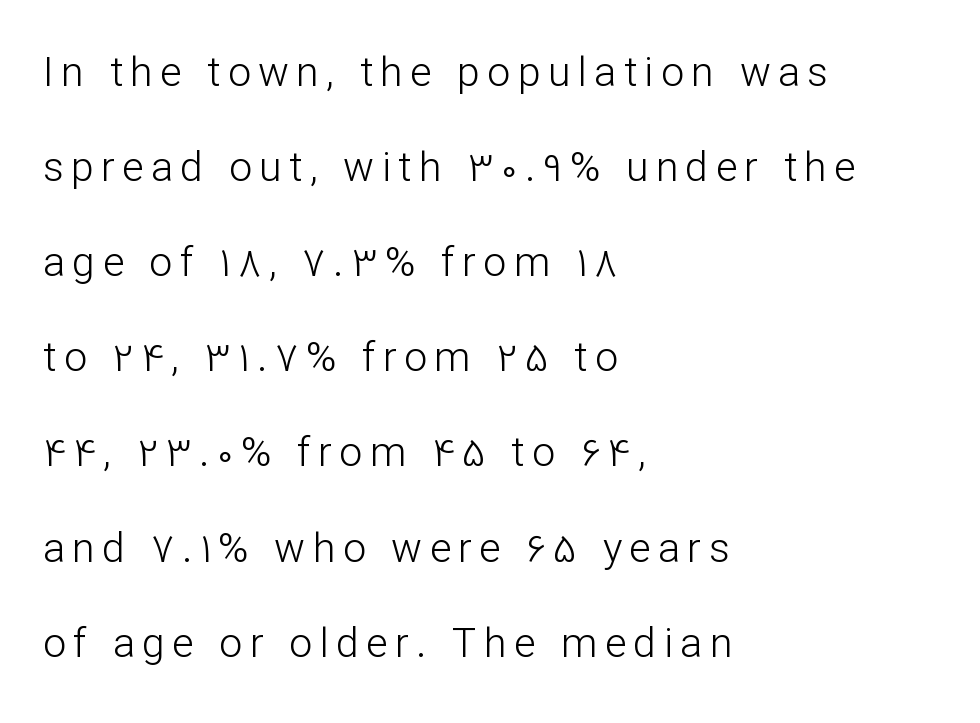
The image shows 41 px light sans-serif type, upright; set left-aligned, loose line spacing (2.32x), not underlined; low stroke contrast and a medium x-height.
